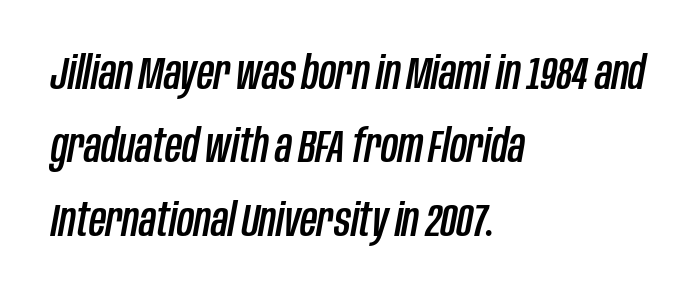
The image shows 47 px condensed type, italic (leaning right); set left-aligned, normal line spacing (1.56x), normal letter spacing, not underlined; low stroke contrast and a large x-height.
